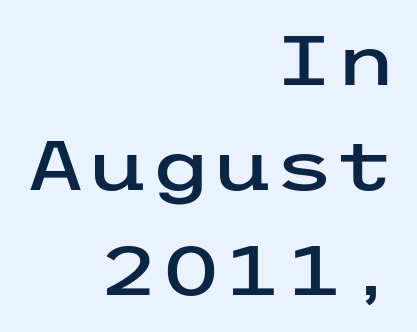
Q: Is the text italic (slanted)? A: No, it is upright.
Q: Is the typeface a serif or a sans-serif typeface? A: Sans-serif.
Q: Is the text underlined? A: No.
Q: How is the paragraph aligned? A: Right-aligned.
Q: Is the spacing between letters normal or unusually wide? A: Normal.
Q: Is the spacing between lines tight, normal or loose? A: Normal.
Q: Width (condensed, normal, or wide)? A: Wide.
Q: Stroke contrast? A: Low.
Q: x-height? A: Medium.
